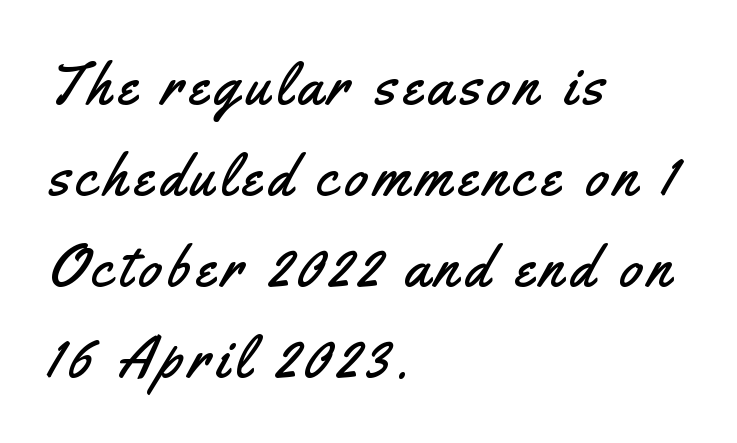
{"serif": "no", "width": "condensed", "stroke_contrast": "medium", "x_height": "small", "monospaced": "no", "underline": "no", "align": "left", "line_spacing": "normal", "line_spacing_ratio": 1.57, "glyph_px": 58}
